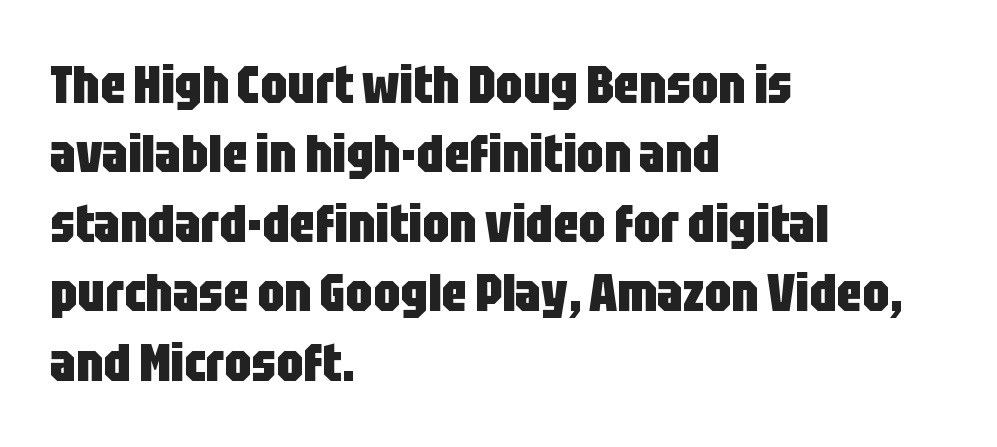
The image shows 53 px heavy, condensed sans-serif type, upright; set left-aligned, normal line spacing (1.31x), normal letter spacing, not underlined; low stroke contrast and a large x-height.
